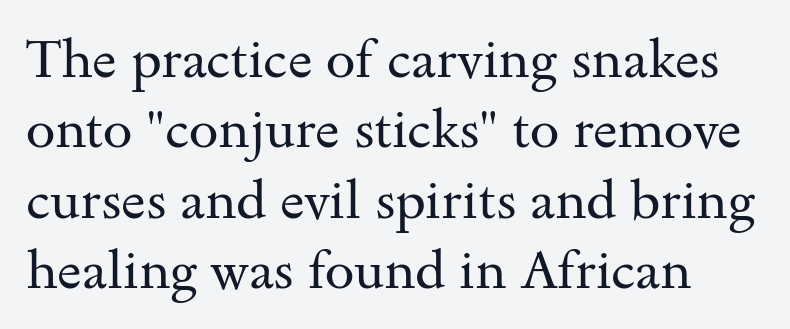
The image shows 53 px regular-weight, wide serif type, upright; set normal line spacing (1.33x), normal letter spacing, not underlined; medium stroke contrast and a small x-height.
